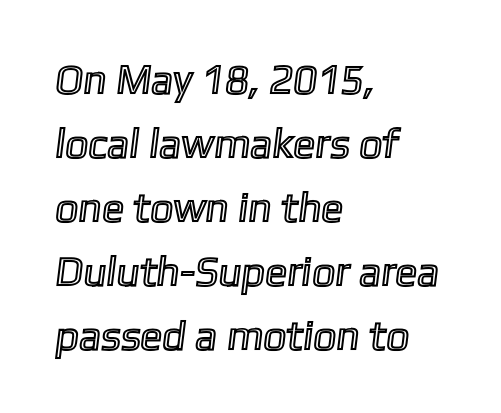
The rendering keeps characters at their native spacing. How would I describe the line gaps? Plain and ordinary. Notice how the passage keeps a crisp vertical edge on the left only. Here the designer chose a conventional face with non-uniform glyph widths.
